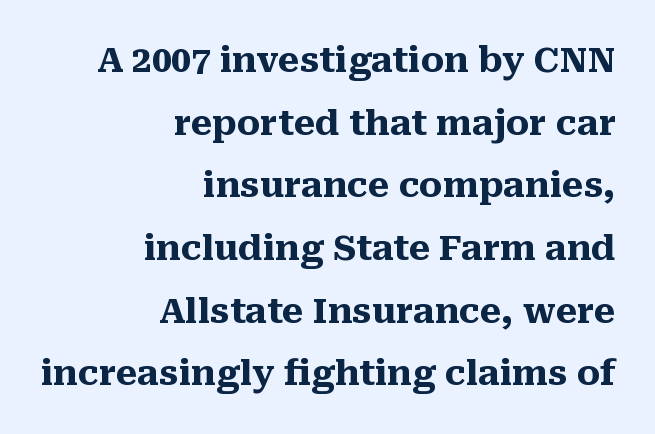
The passage shown has conventional tracking throughout. You'd pick this weight for a headline — it's a proper bold. Descender tails drop into unmarked territory. These lines are rendered in a variable-pitch font. All the whitespace from short lines collects on the left. Posture: straight, roman, zero tilt.
